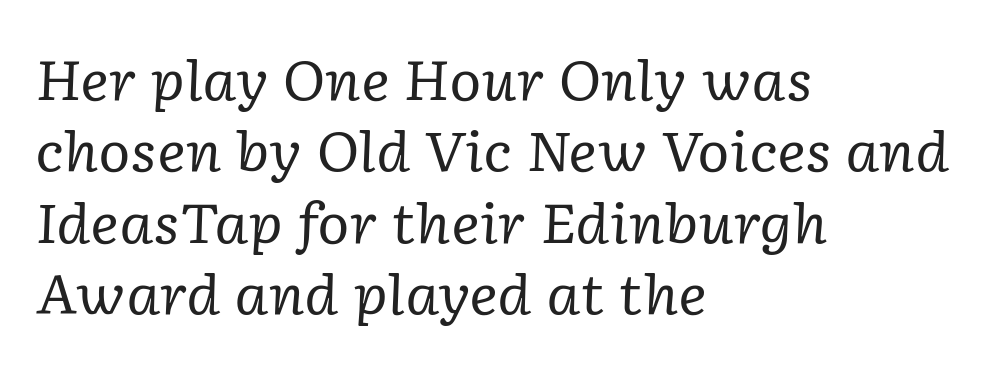
The cut favours lightness, reaching ordinary text weight at its darkest. Is this a fixed-width face? No — the glyphs have proportional, varying widths. A typesetter would call this zero additional tracking. In terms of letterform style, serifs are clearly present. The line-height multiplier appears to be the usual default.
